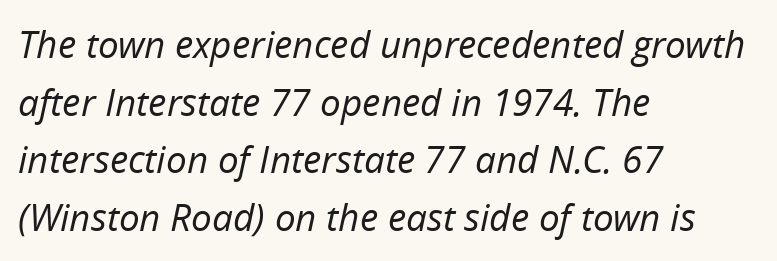
Italic: yes, the glyphs are oblique. Visually the block forms a straight wall on the left and a jagged coastline on the right. Check under the words: just untouched page. No chunkiness to these letters — they're not bold.
